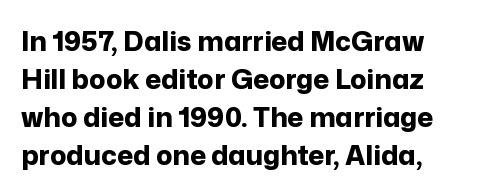
The image shows 27 px bold type, upright; set left-aligned, normal line spacing (1.41x), normal letter spacing, not underlined.
